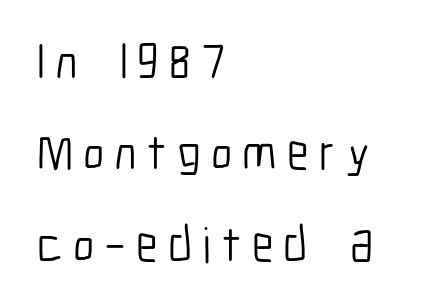
What kind of face is this? One without serifs — a sans. A bare baseline throughout the passage. The tracking jumps out immediately: characters are airy and widely separated. Is this a fixed-width face? No — the glyphs have proportional, varying widths. A typesetter would mark this as roman, not italic.
